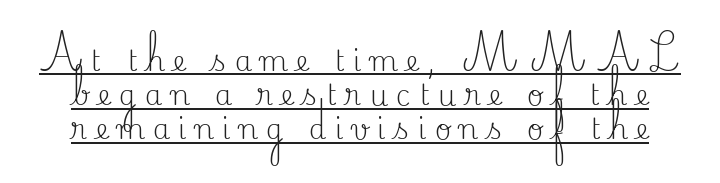
The image shows 28 px regular-weight serif type, upright; set centered, line spacing 1.22x, unusually wide letter spacing (+0.3 em), underlined; medium stroke contrast and a small x-height.
